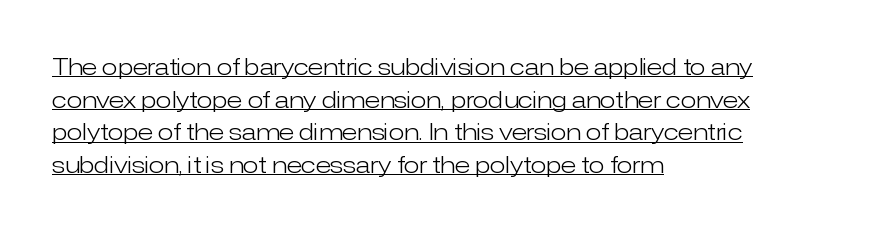
Short and long lines alike share a common starting point at left. A typesetter would call this leading conventional body-copy spacing. Inter-character spacing is left at the font's built-in metrics. Bold? No — there's no thickening of the strokes. The font's upright variant was chosen for this text. The words here are underlined.
